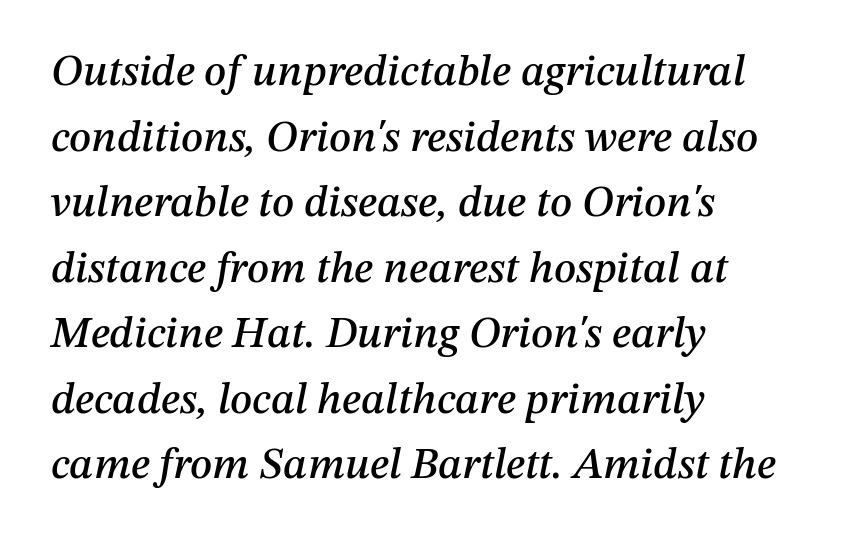
Emphasis-style slanted type is in use. Looks like regular typesetting: each glyph gets only the width it needs. Students, observe: this is what conventionally led text looks like. A classic flush-left, rag-right setting is used for this passage. The gap between lines stays unmarked.
